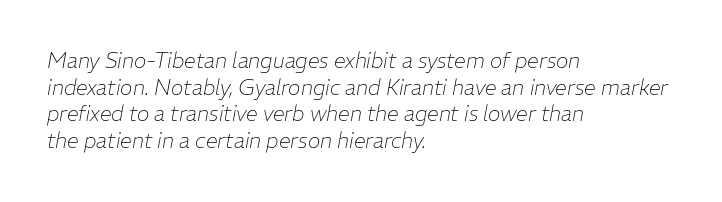
Q: Is the text bold? A: No.
Q: Is the text italic (slanted)? A: Yes, it leans right by about 11 degrees.
Q: Is the text underlined? A: No.
Q: How is the paragraph aligned? A: Left-aligned.
Q: Is the spacing between letters normal or unusually wide? A: Normal.
Q: Is the spacing between lines tight, normal or loose? A: Normal.
